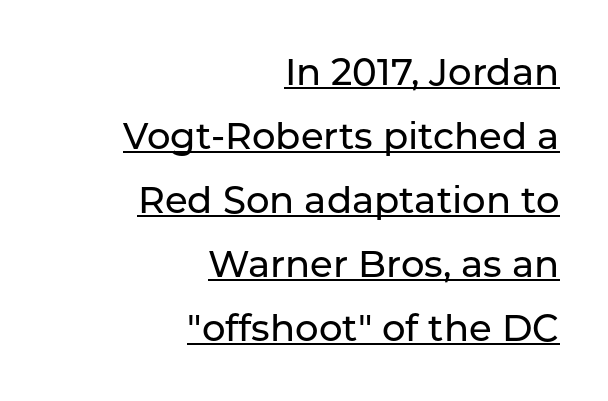
Unlike italic type, these characters show no tilt at all. Serifs: no, the terminals of the letterforms are clean. The lines are quadded right. Words appear dense and cohesive because spacing is normal.
